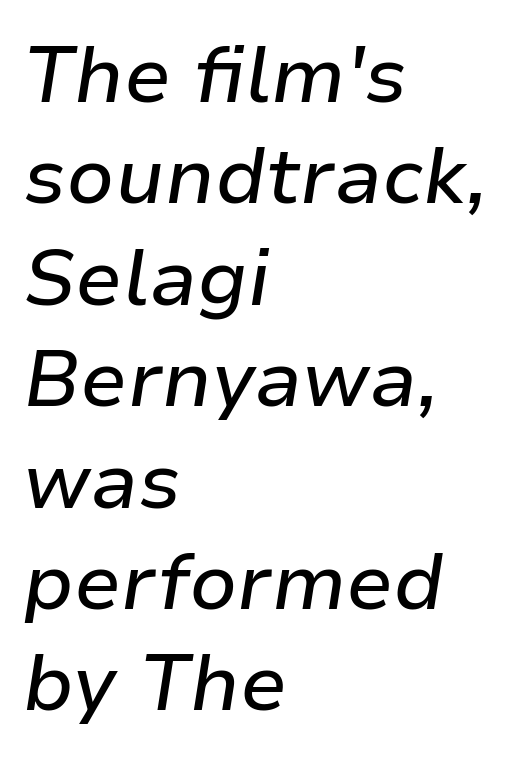
The image shows 78 px text type, italic (leaning right); set left-aligned, normal line spacing (1.3x), normal letter spacing, not underlined; low stroke contrast and a medium x-height.
